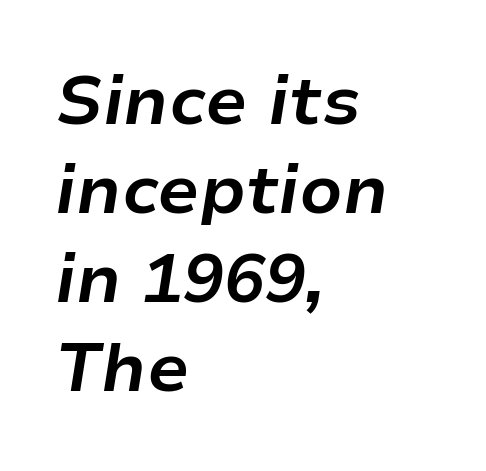
Regular leading. Alignment: flush left. Note the varied advance widths — an 'i' is clearly narrower than an 'm'. Set as a true bold cut, around the 700 mark. An italicized treatment has been applied to the whole sample.
